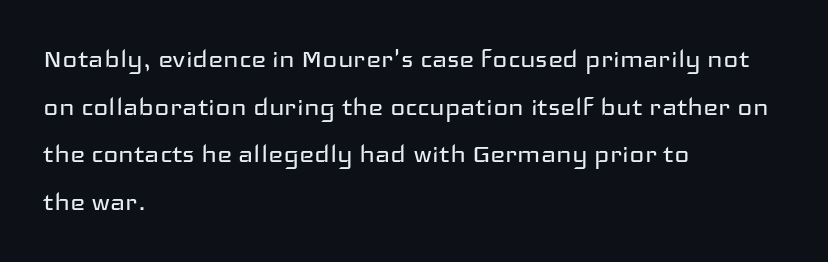
Tracking value appears to be zero — textbook default spacing. Baseline-to-baseline distance is the conventional proportion of letter height. Ordinary non-slanted type is in use. Character widths vary here, with narrow letters taking less room than wide ones.
